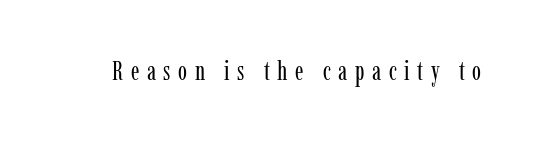
Q: Is the text bold? A: No.
Q: Is the text italic (slanted)? A: No, it is upright.
Q: Is the text underlined? A: No.
Q: Is the spacing between letters normal or unusually wide? A: Unusually wide.
